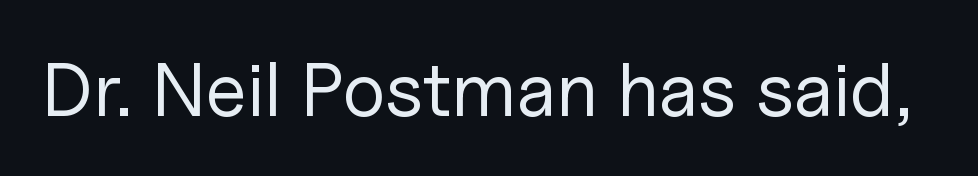
Q: Is the text bold? A: No.
Q: Is the text italic (slanted)? A: No, it is upright.
Q: Is the typeface a serif or a sans-serif typeface? A: Sans-serif.
Q: Is the text underlined? A: No.
Q: Is the spacing between letters normal or unusually wide? A: Normal.
Q: Width (condensed, normal, or wide)? A: Normal.
Q: Stroke contrast? A: Low.
Q: x-height? A: Medium.
Q: Monospaced? A: No.
